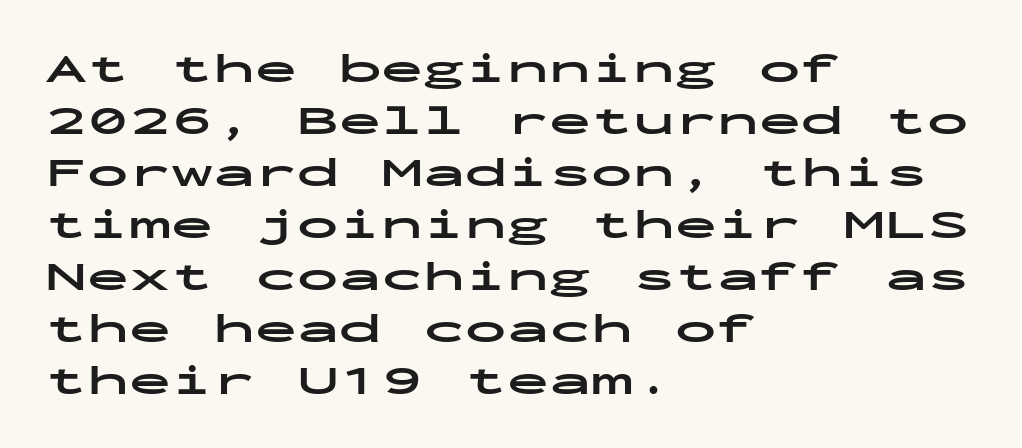
{"serif": "no", "italic": "no", "bold": "yes", "weight": "bold", "width": "wide", "stroke_contrast": "low", "x_height": "medium", "monospaced": "yes", "underline": "no", "align": "left", "line_spacing_ratio": 1.24, "letter_spacing": "normal", "letter_spacing_em": 0.0, "glyph_px": 42}
